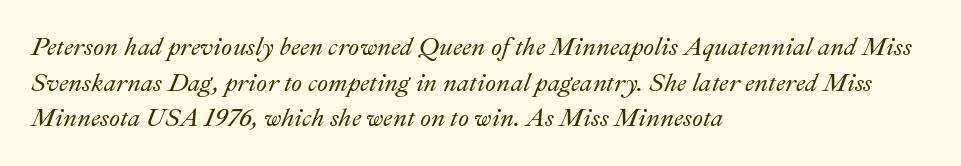
The rows are spaced the way most documents space them. The axis of the letterforms is tilted away from vertical. Spacing between characters is what you'd get straight out of the box. Glance below the letters and you will spot only blank space.
